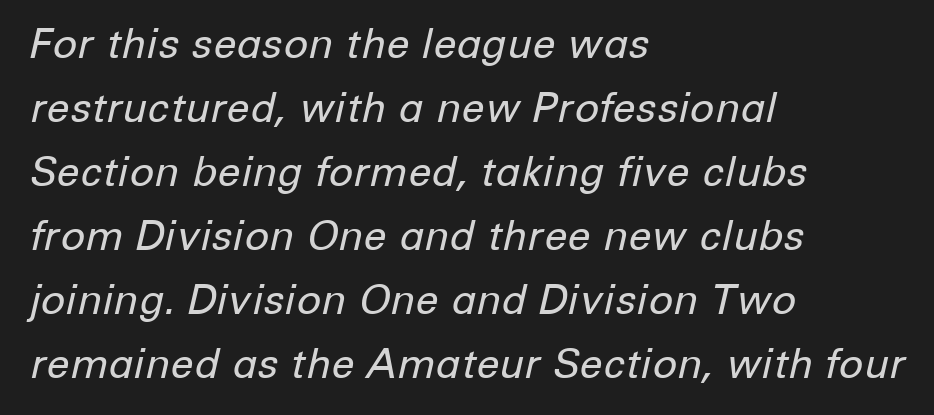
The image shows 41 px regular-weight type, italic (leaning right); set left-aligned, normal line spacing (1.56x), normal letter spacing, not underlined; low stroke contrast and a medium x-height.
